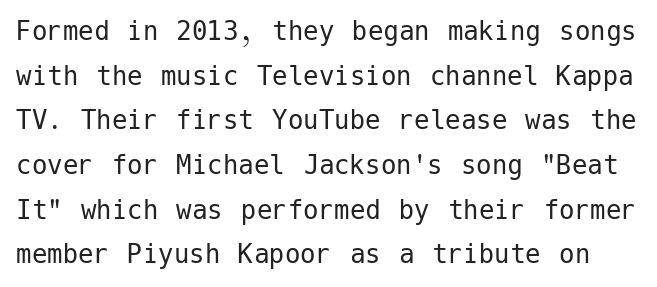
Q: Is the text bold? A: No.
Q: Is the text italic (slanted)? A: No, it is upright.
Q: Is the typeface a serif or a sans-serif typeface? A: Sans-serif.
Q: Is the text underlined? A: No.
Q: Is the spacing between letters normal or unusually wide? A: Normal.
Q: Is the spacing between lines tight, normal or loose? A: Normal.
Q: Width (condensed, normal, or wide)? A: Normal.
Q: Stroke contrast? A: Low.
Q: x-height? A: Medium.
